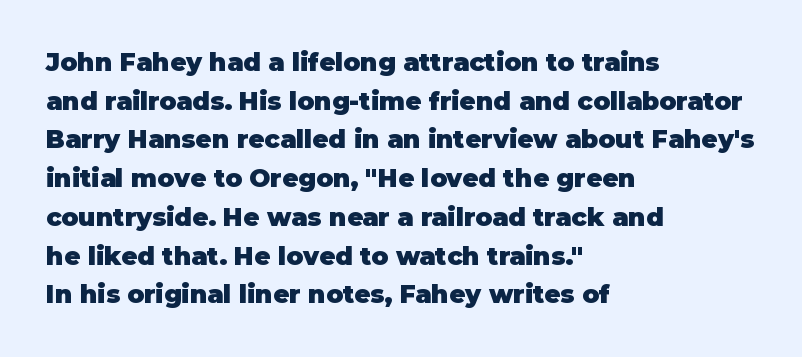
The image shows 25 px bold type, upright; set left-aligned, normal line spacing (1.55x), normal letter spacing, not underlined.
